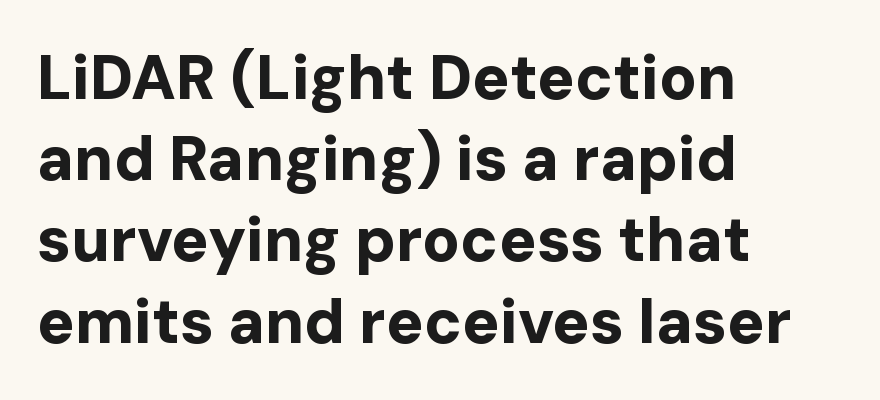
The image shows 62 px bold sans-serif type, upright; set left-aligned, normal line spacing (1.31x), normal letter spacing, not underlined; low stroke contrast and a medium x-height.
